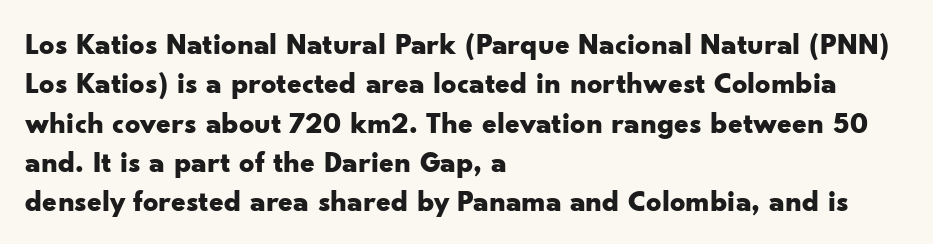
The image shows 30 px bold, wide sans-serif type, upright; set left-aligned, normal line spacing (1.31x), normal letter spacing, not underlined; low stroke contrast and a small x-height.
